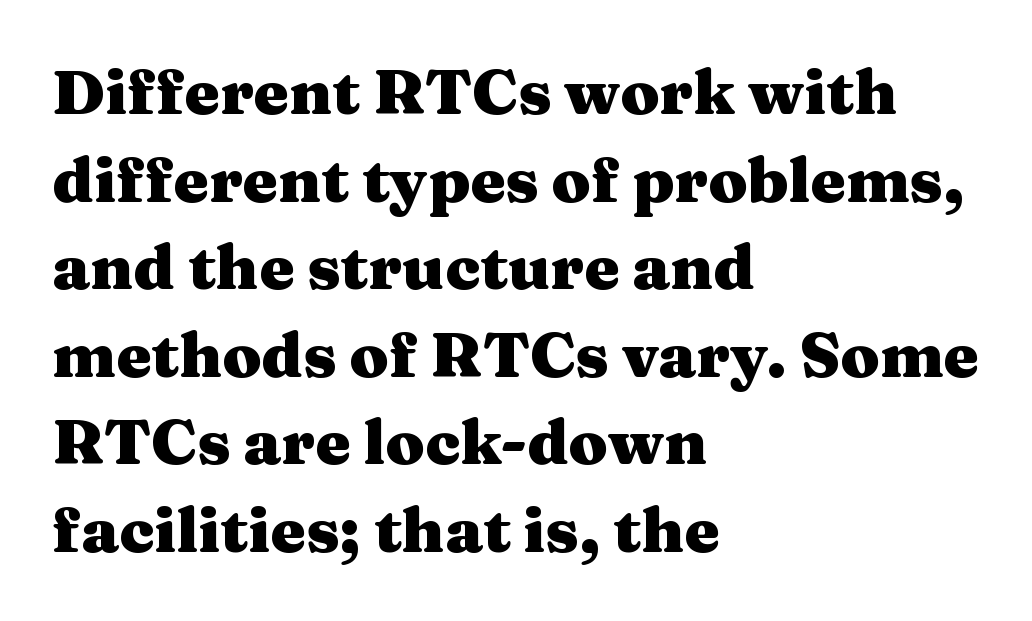
{"serif": "yes", "italic": "no", "bold": "yes", "weight": "heavy", "width": "wide", "stroke_contrast": "medium", "x_height": "medium", "monospaced": "no", "underline": "no", "align": "left", "line_spacing": "normal", "line_spacing_ratio": 1.39, "letter_spacing": "normal", "letter_spacing_em": 0.0, "glyph_px": 63}
